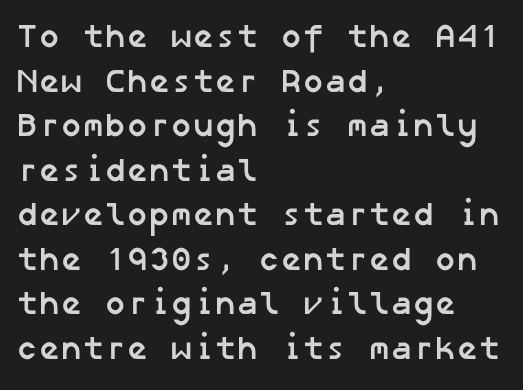
To sum up the face: it is a sans, with no serifs. Typographic density is high because the face is bold. The line-height multiplier appears to be the usual default. You could call the tracking neutral — neither tight nor loose.
